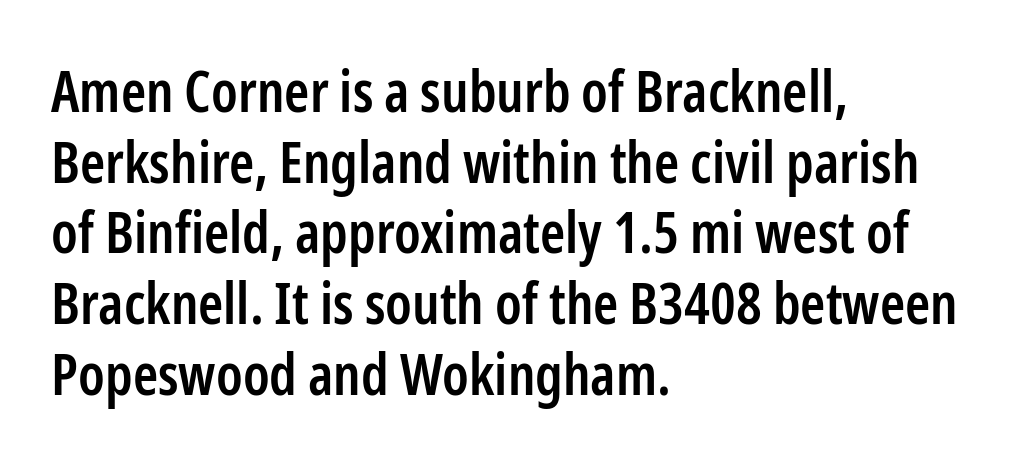
Q: Is the text bold? A: Semi-bold.
Q: Is the text italic (slanted)? A: No, it is upright.
Q: Is the typeface a serif or a sans-serif typeface? A: Sans-serif.
Q: Is the text underlined? A: No.
Q: How is the paragraph aligned? A: Left-aligned.
Q: Is the spacing between letters normal or unusually wide? A: Normal.
Q: Width (condensed, normal, or wide)? A: Condensed.
Q: Stroke contrast? A: Low.
Q: x-height? A: Medium.
Q: Monospaced? A: No.
